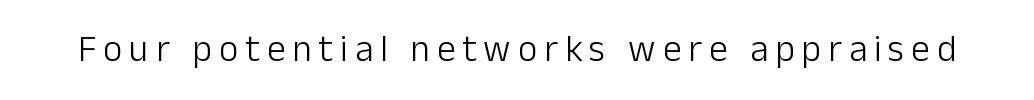
Q: Is the text bold? A: No.
Q: Is the text italic (slanted)? A: No, it is upright.
Q: Is the typeface a serif or a sans-serif typeface? A: Sans-serif.
Q: Is the text underlined? A: No.
Q: Width (condensed, normal, or wide)? A: Normal.
Q: Stroke contrast? A: Low.
Q: x-height? A: Medium.
Q: Monospaced? A: No.
